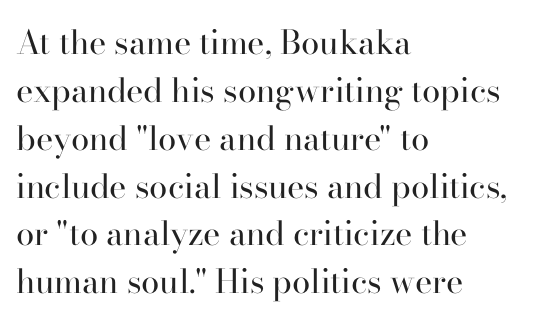
The image shows 33 px regular-weight serif type, upright; set left-aligned, normal line spacing (1.45x), normal letter spacing, not underlined; high stroke contrast and a small x-height.
